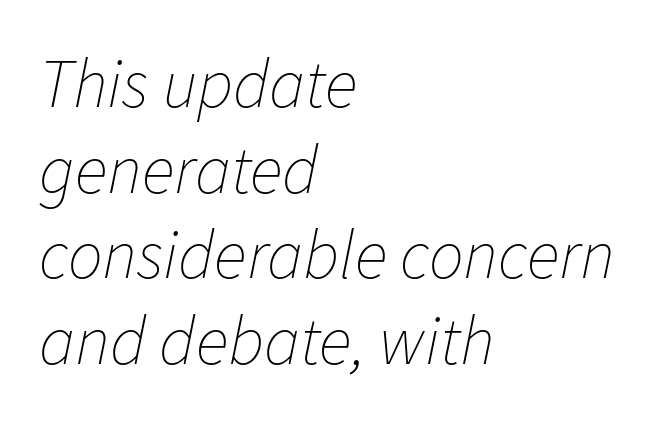
{"italic": "yes", "lean": "right", "slant_degrees": 11, "bold": "no", "weight": "thin", "width": "normal", "stroke_contrast": "low", "x_height": "medium", "monospaced": "no", "underline": "no", "align": "left", "line_spacing_ratio": 1.24, "letter_spacing": "normal", "letter_spacing_em": 0.0, "glyph_px": 69}
